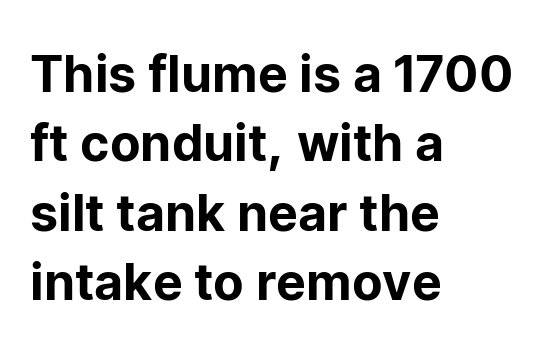
{"serif": "no", "italic": "no", "width": "normal", "stroke_contrast": "low", "x_height": "medium", "monospaced": "no", "underline": "no", "align": "left", "line_spacing": "normal", "line_spacing_ratio": 1.39, "letter_spacing": "normal", "letter_spacing_em": 0.0, "glyph_px": 50}
